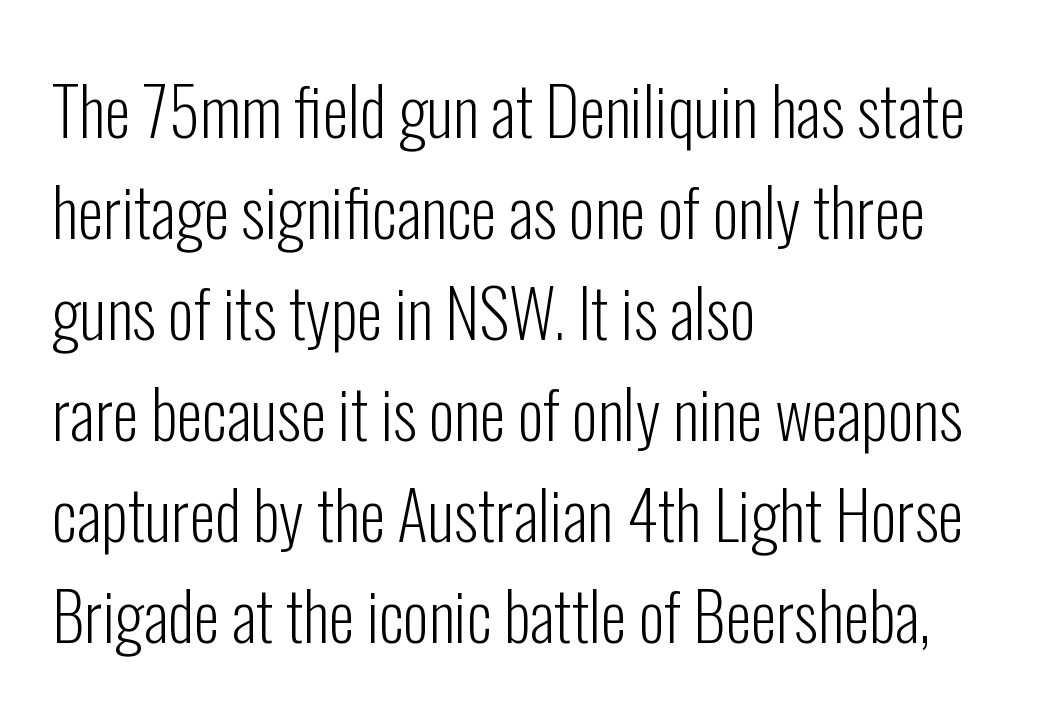
{"serif": "no", "italic": "no", "bold": "no", "weight": "light", "width": "condensed", "stroke_contrast": "low", "x_height": "medium", "monospaced": "no", "underline": "no", "align": "left", "line_spacing": "normal", "line_spacing_ratio": 1.53, "letter_spacing": "normal", "letter_spacing_em": 0.0, "glyph_px": 66}
